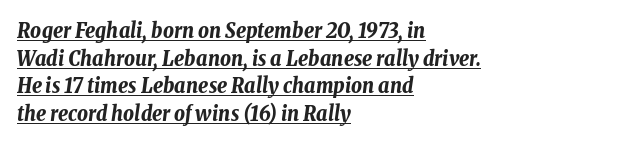
Q: Is the text bold? A: Yes.
Q: Is the text italic (slanted)? A: Yes, it leans right by about 8 degrees.
Q: Is the text underlined? A: Yes.
Q: How is the paragraph aligned? A: Left-aligned.
Q: Is the spacing between letters normal or unusually wide? A: Normal.
Q: Is the spacing between lines tight, normal or loose? A: Normal.
